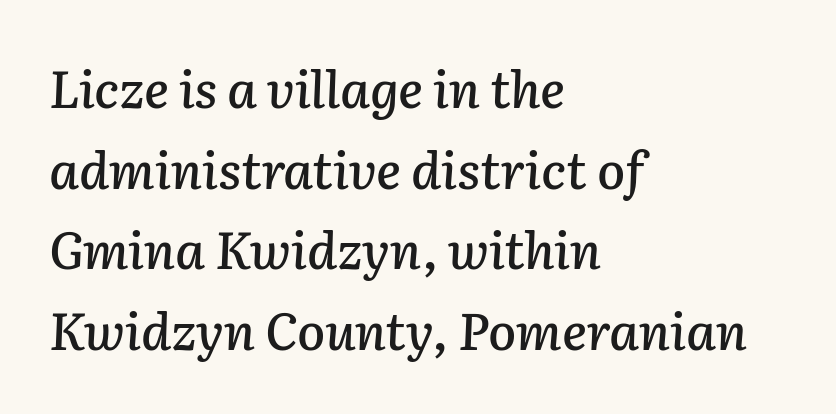
Q: Is the text italic (slanted)? A: Yes, it leans right by about 2 degrees.
Q: Is the text underlined? A: No.
Q: How is the paragraph aligned? A: Left-aligned.
Q: Is the spacing between letters normal or unusually wide? A: Normal.
Q: Is the spacing between lines tight, normal or loose? A: Normal.
Q: Width (condensed, normal, or wide)? A: Normal.
Q: Stroke contrast? A: Low.
Q: x-height? A: Medium.
Q: Monospaced? A: No.
